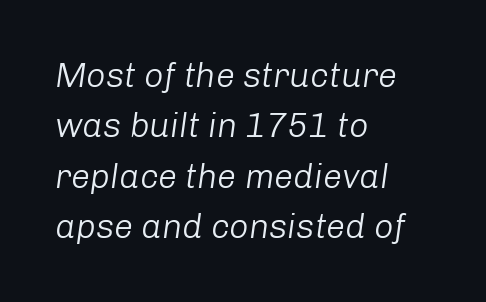
Q: Is the text bold? A: No.
Q: Is the text italic (slanted)? A: Yes, it leans right by about 8 degrees.
Q: Is the text underlined? A: No.
Q: How is the paragraph aligned? A: Left-aligned.
Q: Is the spacing between letters normal or unusually wide? A: Normal.
Q: Is the spacing between lines tight, normal or loose? A: Normal.
Q: Width (condensed, normal, or wide)? A: Normal.
Q: Stroke contrast? A: Low.
Q: x-height? A: Medium.
Q: Monospaced? A: No.
